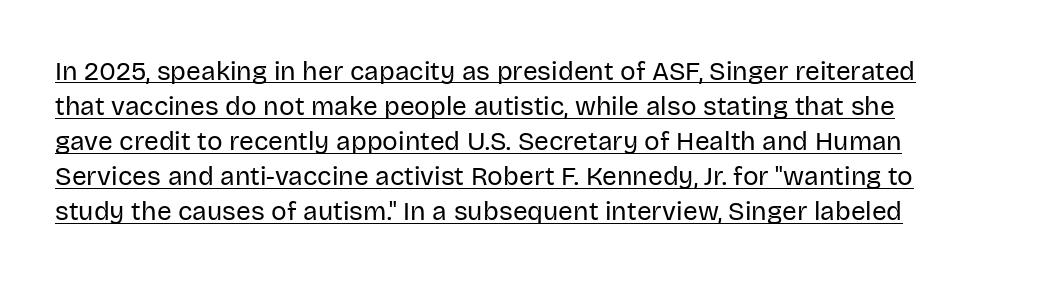
{"italic": "no", "bold": "no", "underline": "yes", "line_spacing": "normal", "line_spacing_ratio": 1.35, "letter_spacing": "normal", "letter_spacing_em": 0.0, "glyph_px": 26}
